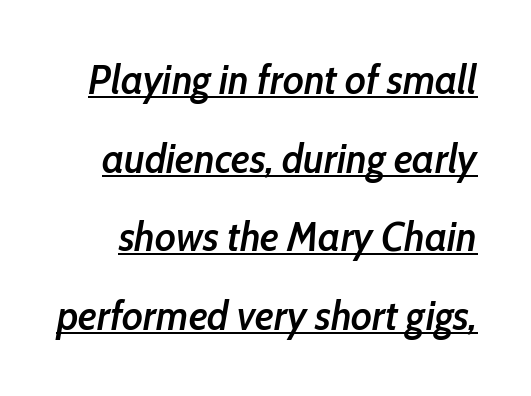
Q: Is the text bold? A: Semi-bold.
Q: Is the text italic (slanted)? A: Yes, it leans right by about 10 degrees.
Q: Is the text underlined? A: Yes.
Q: Is the spacing between letters normal or unusually wide? A: Normal.
Q: Is the spacing between lines tight, normal or loose? A: Loose.
Q: Width (condensed, normal, or wide)? A: Condensed.
Q: Stroke contrast? A: Low.
Q: x-height? A: Medium.
Q: Monospaced? A: No.
